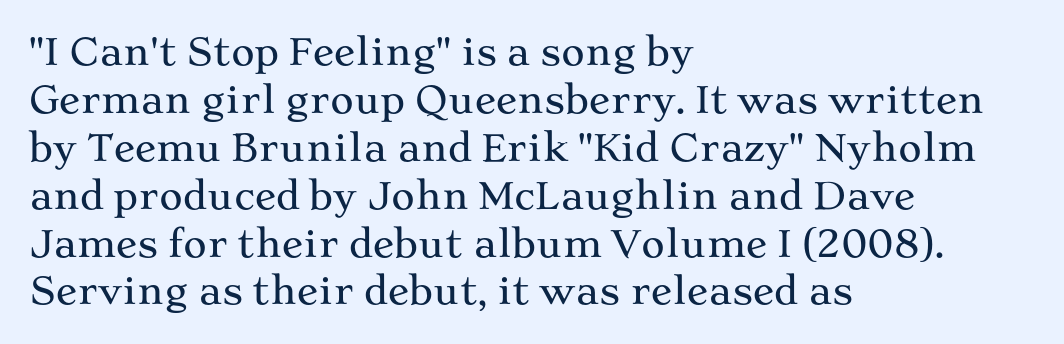
It's the straight-up-and-down kind of type. Notice how the passage keeps a crisp vertical edge on the left only. Each letter keeps its own natural width here, so spacing adapts to shape. Check the space under the baseline: it is left empty. Reading down the column, the eye jumps a familiar distance to each next line.
